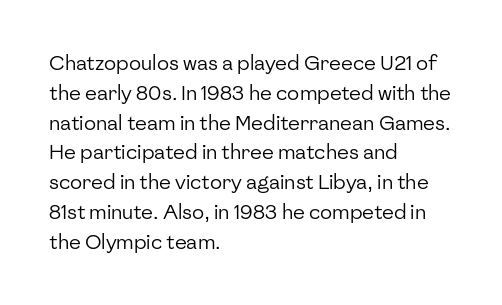
{"italic": "no", "bold": "no", "underline": "no", "align": "left", "line_spacing": "normal", "line_spacing_ratio": 1.49, "letter_spacing": "normal", "letter_spacing_em": 0.0, "glyph_px": 20}
